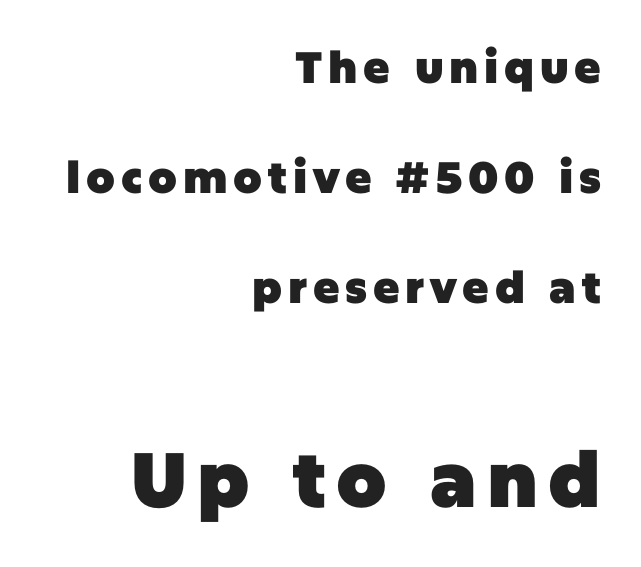
{"serif": "no", "italic": "no", "bold": "yes", "weight": "heavy", "width": "normal", "stroke_contrast": "low", "x_height": "large", "monospaced": "no", "underline": "no", "align": "right", "line_spacing": "loose", "line_spacing_ratio": 2.5, "larger_block": "second", "size_ratio": 1.75, "glyph_px": 77}
